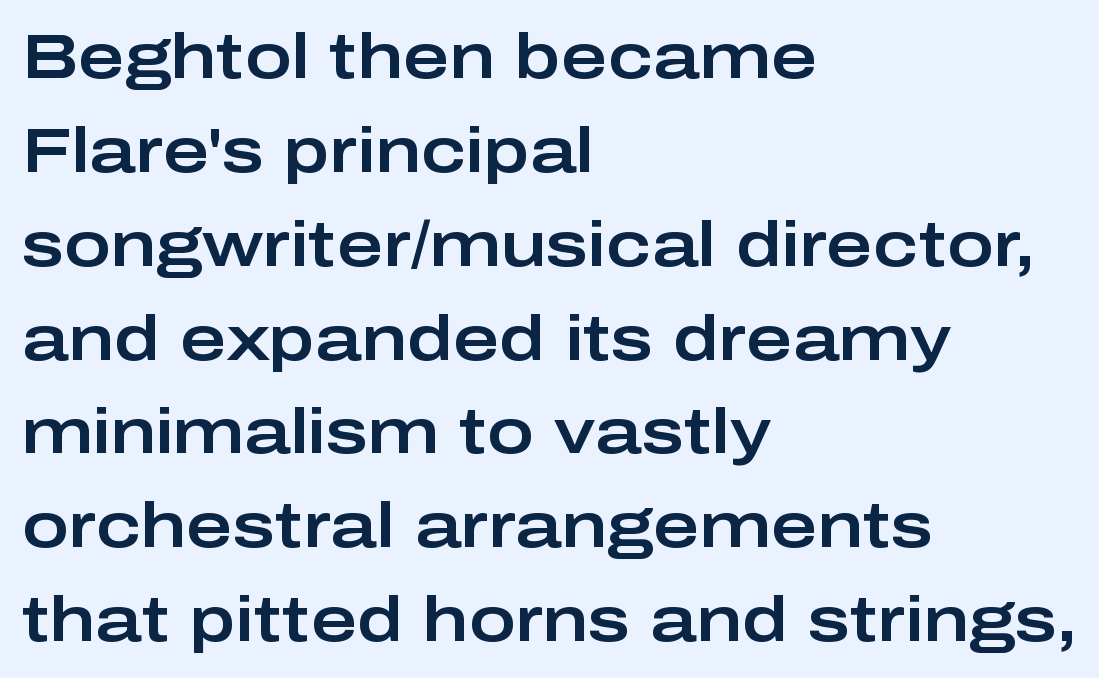
The image shows 63 px wide sans-serif type, upright; set left-aligned, normal line spacing (1.49x), normal letter spacing, not underlined; low stroke contrast and a medium x-height.
